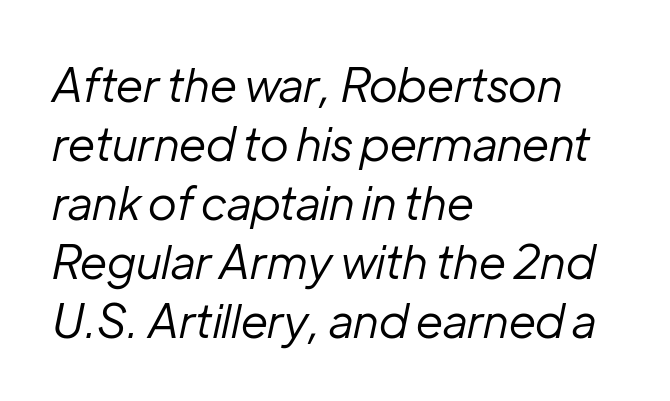
Q: Is the text bold? A: No.
Q: Is the text italic (slanted)? A: Yes, it leans right by about 12 degrees.
Q: Is the text underlined? A: No.
Q: How is the paragraph aligned? A: Left-aligned.
Q: Is the spacing between letters normal or unusually wide? A: Normal.
Q: Is the spacing between lines tight, normal or loose? A: Normal.
Q: Width (condensed, normal, or wide)? A: Normal.
Q: Stroke contrast? A: Low.
Q: x-height? A: Medium.
Q: Monospaced? A: No.
